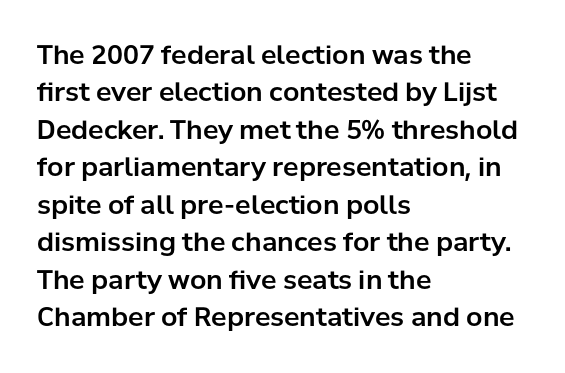
{"italic": "no", "underline": "no", "align": "left", "line_spacing": "normal", "line_spacing_ratio": 1.44, "letter_spacing": "normal", "letter_spacing_em": 0.0, "glyph_px": 26}
